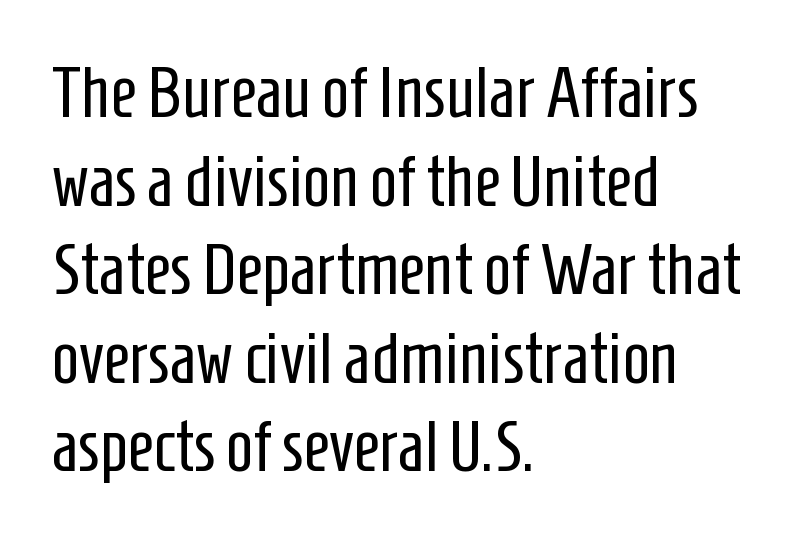
Spacing between characters is what you'd get straight out of the box. The glyphs are unaccompanied by any horizontal stroke below them. The passage is arranged the way most books set body copy — flush left. The letters advance in unequal steps, a hallmark of proportional type. Stroke thickness stays within the range of a standard reading face or lighter. In terms of posture, this sample is upright.
